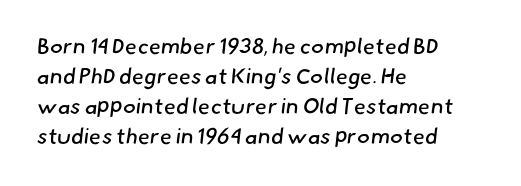
The characters are drawn with everyday or finer stroke widths. A typesetter would call this leading conventional body-copy spacing. Tracking value appears to be zero — textbook default spacing. The paragraph has a hard left edge and a soft right edge.
